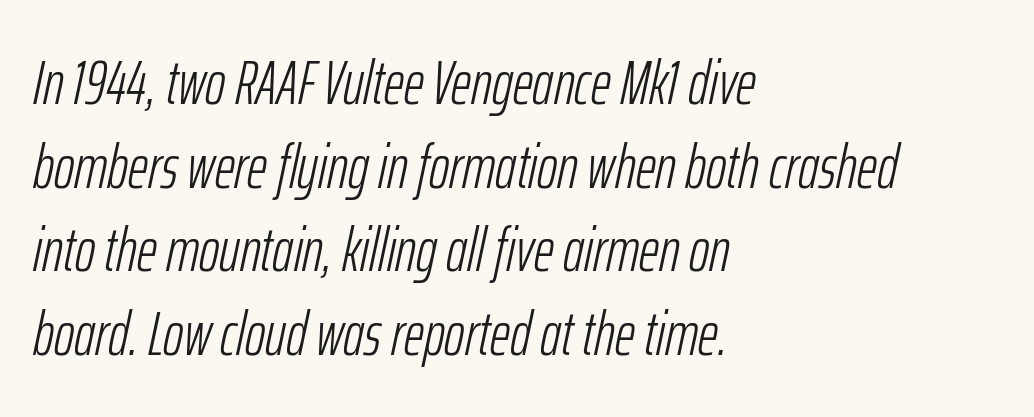
The image shows 62 px light, condensed type, italic (leaning right); set left-aligned, normal line spacing (1.35x), normal letter spacing, not underlined; low stroke contrast and a medium x-height.
